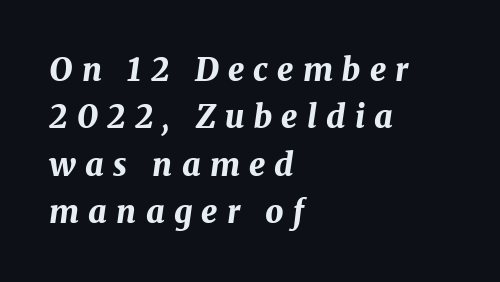
The image shows 32 px bold type, italic (leaning right); set left-aligned, normal line spacing (1.48x), unusually wide letter spacing (+0.29 em), not underlined; medium stroke contrast and a medium x-height.
